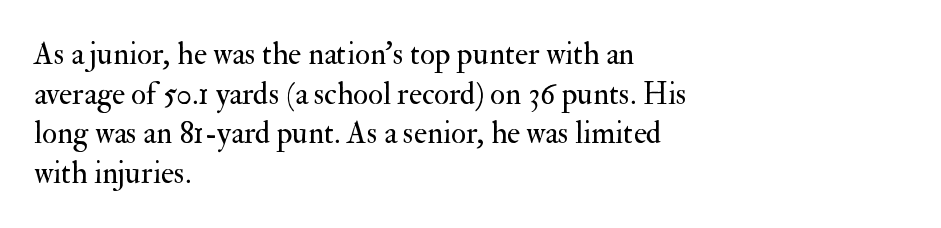
Q: Is the text bold? A: No.
Q: Is the text italic (slanted)? A: No, it is upright.
Q: Is the typeface a serif or a sans-serif typeface? A: Serif.
Q: Is the text underlined? A: No.
Q: How is the paragraph aligned? A: Left-aligned.
Q: Is the spacing between letters normal or unusually wide? A: Normal.
Q: Is the spacing between lines tight, normal or loose? A: Normal.
Q: Width (condensed, normal, or wide)? A: Normal.
Q: Stroke contrast? A: Medium.
Q: x-height? A: Small.
Q: Monospaced? A: No.
